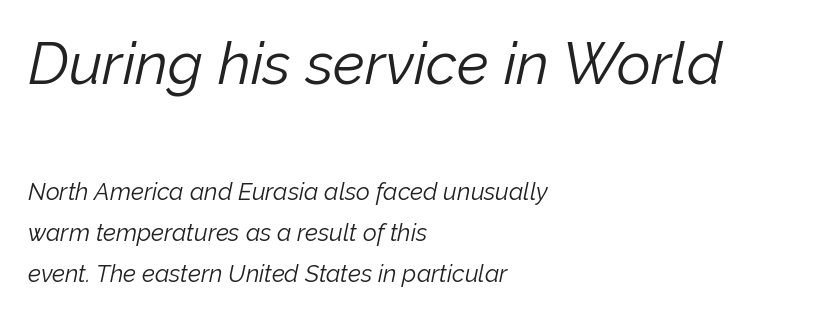
If you drew a line through each stem, it would be angled. Descenders hang freely into open space. Look at the tracking — it's just the regular setting, nothing added. Notice how the passage keeps a crisp vertical edge on the left only. Block one is the big one; block two sits smaller underneath. Note the varied advance widths — an 'i' is clearly narrower than an 'm'.
